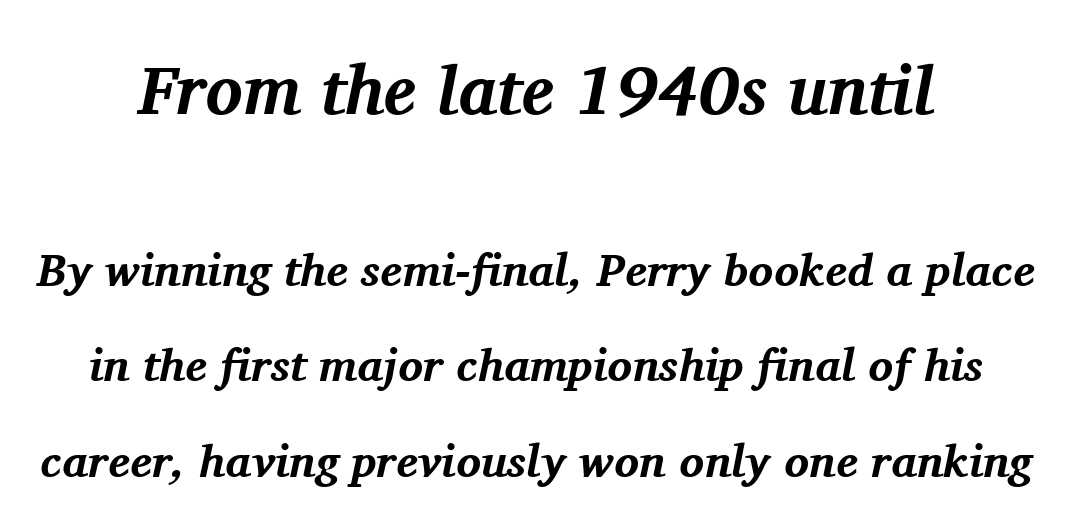
Q: Is the text bold? A: Yes.
Q: Is the text italic (slanted)? A: Yes, it leans right by about 11 degrees.
Q: Is the typeface a serif or a sans-serif typeface? A: Serif.
Q: Is the text underlined? A: No.
Q: How is the paragraph aligned? A: Centered.
Q: Is the spacing between letters normal or unusually wide? A: Normal.
Q: Is the spacing between lines tight, normal or loose? A: Loose.
Q: Which block of text is set in a larger size, the first (top) or the second (bottom)? A: The first (top) one.
Q: Width (condensed, normal, or wide)? A: Normal.
Q: Stroke contrast? A: Medium.
Q: x-height? A: Medium.
Q: Monospaced? A: No.
